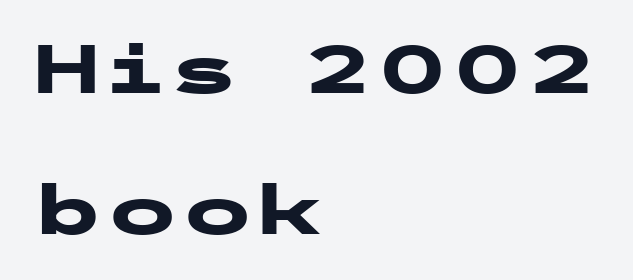
{"serif": "no", "italic": "no", "bold": "yes", "weight": "heavy", "width": "wide", "stroke_contrast": "low", "x_height": "medium", "underline": "no", "align": "left", "line_spacing": "loose", "line_spacing_ratio": 2.08, "letter_spacing": "normal", "letter_spacing_em": 0.0, "glyph_px": 68}
